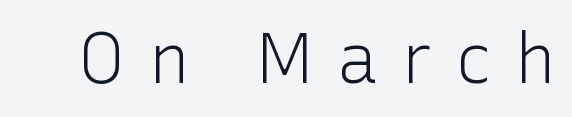
Q: Is the text bold? A: No.
Q: Is the text italic (slanted)? A: No, it is upright.
Q: Is the typeface a serif or a sans-serif typeface? A: Sans-serif.
Q: Is the text underlined? A: No.
Q: Is the spacing between letters normal or unusually wide? A: Unusually wide.
Q: Width (condensed, normal, or wide)? A: Normal.
Q: Stroke contrast? A: Low.
Q: x-height? A: Medium.
Q: Monospaced? A: No.
